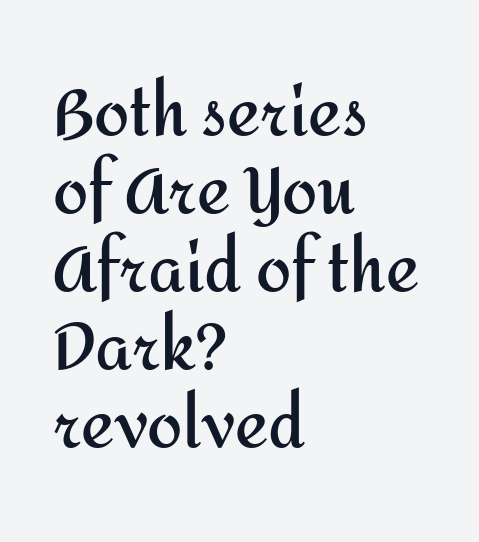
{"serif": "no", "italic": "no", "bold": "yes", "weight": "semibold", "width": "normal", "stroke_contrast": "medium", "x_height": "medium", "monospaced": "no", "underline": "no", "align": "left", "line_spacing_ratio": 1.24, "letter_spacing": "normal", "letter_spacing_em": 0.0, "glyph_px": 63}
